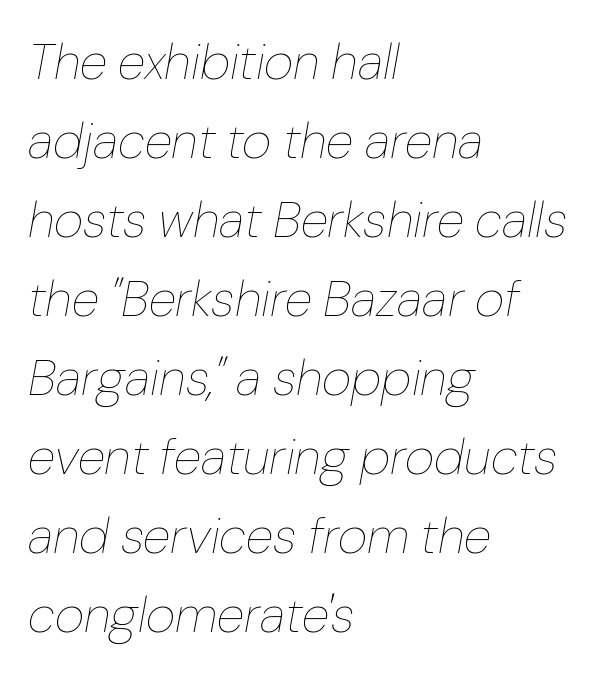
Q: Is the text bold? A: No.
Q: Is the text italic (slanted)? A: Yes, it leans right by about 10 degrees.
Q: Is the text underlined? A: No.
Q: How is the paragraph aligned? A: Left-aligned.
Q: Is the spacing between letters normal or unusually wide? A: Normal.
Q: Is the spacing between lines tight, normal or loose? A: Normal.
Q: Width (condensed, normal, or wide)? A: Normal.
Q: Stroke contrast? A: Low.
Q: x-height? A: Medium.
Q: Monospaced? A: No.
